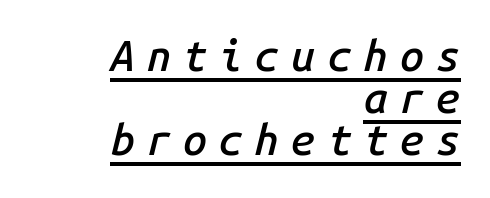
The image shows 43 px semibold type, italic (leaning right), monospaced; set right-aligned, tight line spacing (0.98x), unusually wide letter spacing (+0.28 em), underlined; low stroke contrast and a medium x-height.
